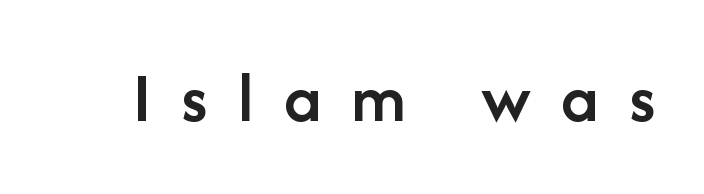
Loose tracking; the words dissolve into strings of separated letters. Typographic density is moderately raised because the face is semibold. The letters stand upright; this is a roman face. A bare baseline throughout the passage. Do the characters align in a grid? No, the font is proportional.
